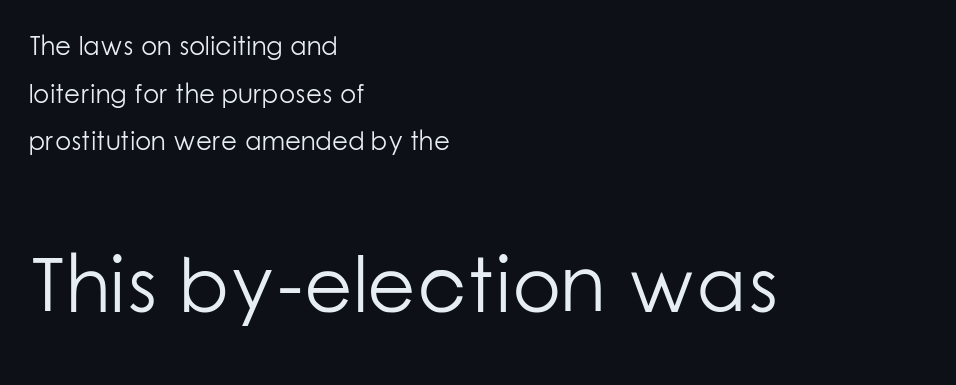
Q: Is the text bold? A: No.
Q: Is the text italic (slanted)? A: No, it is upright.
Q: Is the typeface a serif or a sans-serif typeface? A: Sans-serif.
Q: Is the text underlined? A: No.
Q: How is the paragraph aligned? A: Left-aligned.
Q: Is the spacing between letters normal or unusually wide? A: Normal.
Q: Which block of text is set in a larger size, the first (top) or the second (bottom)? A: The second (bottom) one.
Q: Width (condensed, normal, or wide)? A: Normal.
Q: Stroke contrast? A: Low.
Q: x-height? A: Medium.
Q: Monospaced? A: No.
